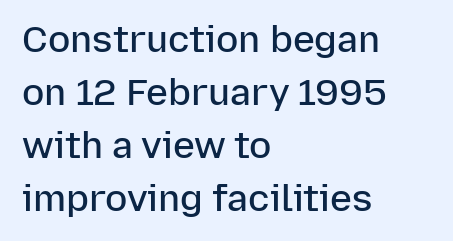
Q: Is the text bold? A: Semi-bold.
Q: Is the text italic (slanted)? A: No, it is upright.
Q: Is the typeface a serif or a sans-serif typeface? A: Sans-serif.
Q: Is the text underlined? A: No.
Q: How is the paragraph aligned? A: Left-aligned.
Q: Is the spacing between letters normal or unusually wide? A: Normal.
Q: Is the spacing between lines tight, normal or loose? A: Normal.
Q: Width (condensed, normal, or wide)? A: Normal.
Q: Stroke contrast? A: Low.
Q: x-height? A: Medium.
Q: Monospaced? A: No.
